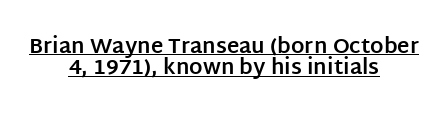
{"italic": "no", "bold": "yes", "underline": "yes", "align": "center", "line_spacing": "tight", "line_spacing_ratio": 1.02, "letter_spacing": "normal", "letter_spacing_em": 0.0, "glyph_px": 21}
